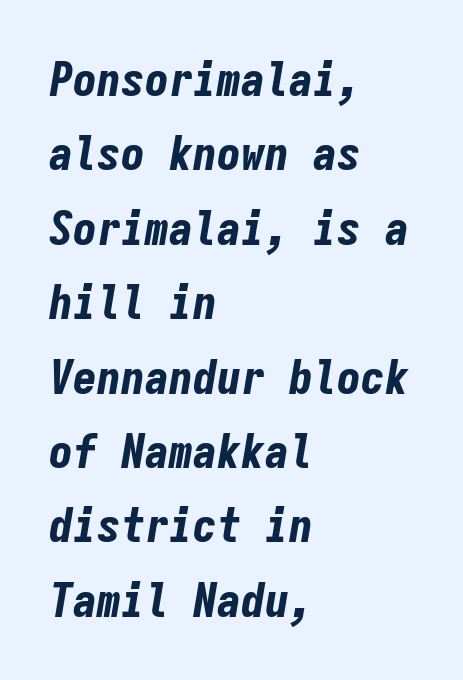
Q: Is the text bold? A: Yes.
Q: Is the text italic (slanted)? A: Yes, it leans right by about 9 degrees.
Q: Is the text underlined? A: No.
Q: How is the paragraph aligned? A: Left-aligned.
Q: Is the spacing between letters normal or unusually wide? A: Normal.
Q: Is the spacing between lines tight, normal or loose? A: Normal.
Q: Width (condensed, normal, or wide)? A: Condensed.
Q: Stroke contrast? A: Low.
Q: x-height? A: Medium.
Q: Monospaced? A: Yes.
